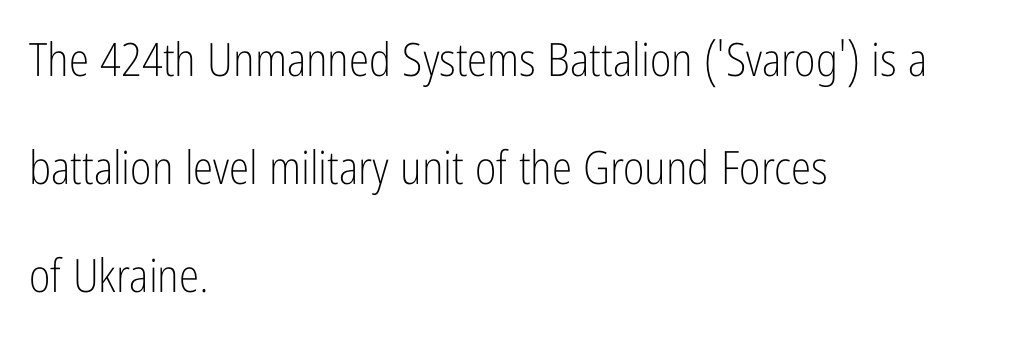
Q: Is the text bold? A: No.
Q: Is the text italic (slanted)? A: No, it is upright.
Q: Is the typeface a serif or a sans-serif typeface? A: Sans-serif.
Q: Is the text underlined? A: No.
Q: How is the paragraph aligned? A: Left-aligned.
Q: Is the spacing between letters normal or unusually wide? A: Normal.
Q: Is the spacing between lines tight, normal or loose? A: Loose.
Q: Width (condensed, normal, or wide)? A: Condensed.
Q: Stroke contrast? A: Low.
Q: x-height? A: Medium.
Q: Monospaced? A: No.
